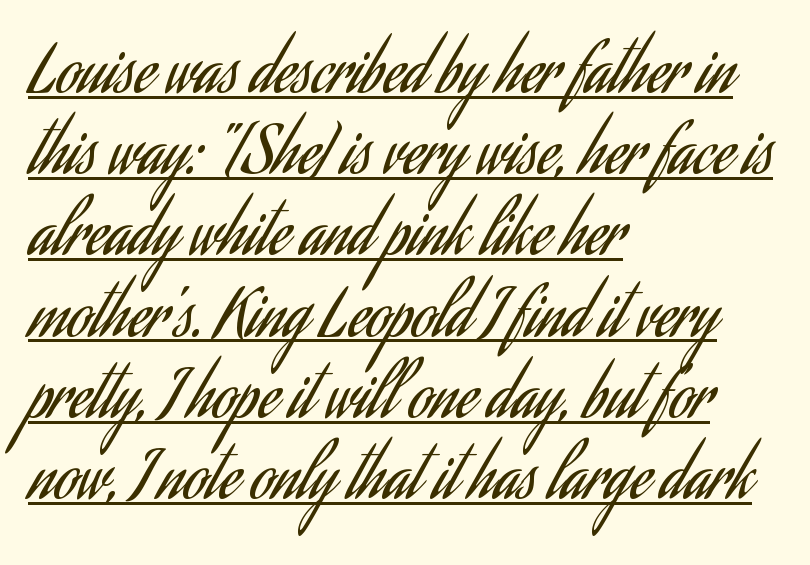
Q: Is the text bold? A: No.
Q: Is the text italic (slanted)? A: Yes.
Q: Is the typeface a serif or a sans-serif typeface? A: Sans-serif.
Q: Is the text underlined? A: Yes.
Q: How is the paragraph aligned? A: Left-aligned.
Q: Is the spacing between letters normal or unusually wide? A: Normal.
Q: Width (condensed, normal, or wide)? A: Condensed.
Q: Stroke contrast? A: Low.
Q: x-height? A: Small.
Q: Monospaced? A: No.
